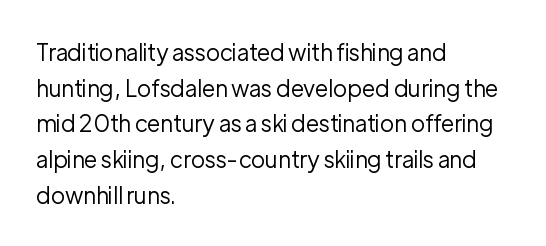
Baseline-to-baseline distance is the conventional proportion of letter height. The passage is arranged the way most books set body copy — flush left. The glyphs are unaccompanied by any horizontal stroke below them. The gaps between neighbouring characters are ordinary and unremarkable.
